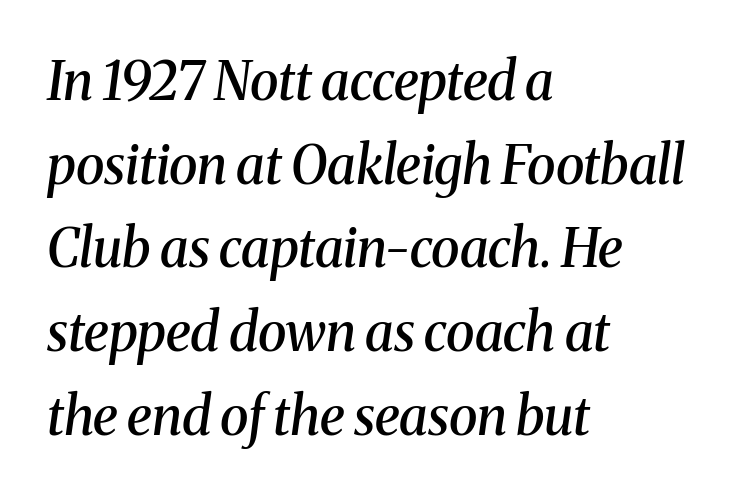
Summary of weight: moderately heavy, a semibold. This rendering uses left alignment, leaving the right contour irregular. Clear beneath every line of the passage. The face used here has a pronounced slope to its letters.
